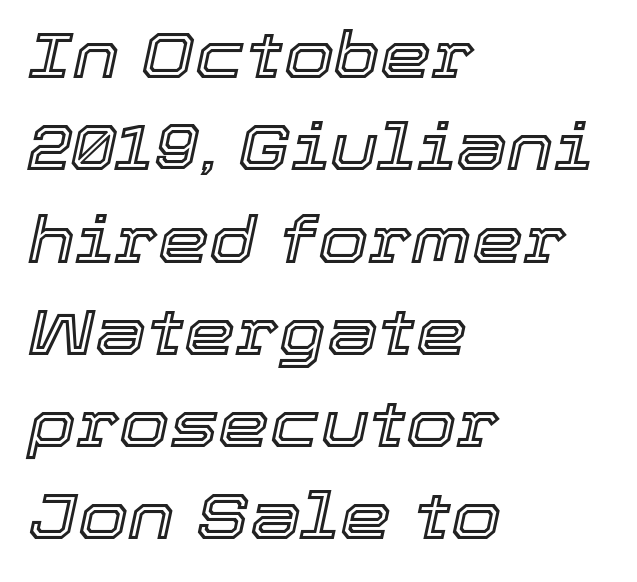
The image shows 65 px text type, italic (leaning right); set left-aligned, normal line spacing (1.42x), normal letter spacing, not underlined; a medium x-height.
